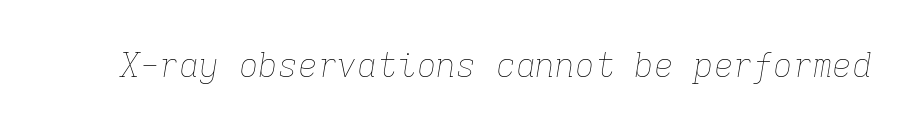
{"italic": "yes", "lean": "right", "slant_degrees": 9, "bold": "no", "weight": "thin", "width": "normal", "stroke_contrast": "low", "x_height": "medium", "monospaced": "yes", "underline": "no", "letter_spacing": "normal", "letter_spacing_em": 0.0, "glyph_px": 33}
